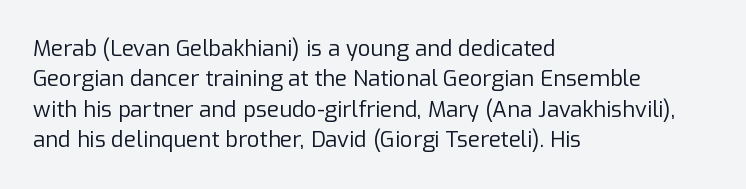
A quiet, ordinary-to-light weight characterises the typeface. The text block is weighted toward the left margin, trailing off unevenly rightward. This rendering leaves character spacing at its baseline value. Characters remain perfectly vertical along every line. The strip under each line holds only bare page.
